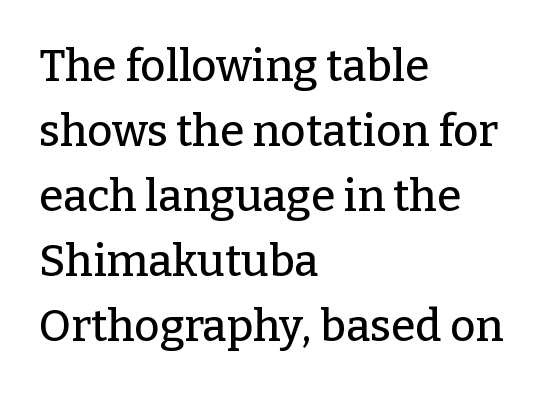
Q: Is the text italic (slanted)? A: No, it is upright.
Q: Is the typeface a serif or a sans-serif typeface? A: Serif.
Q: Is the text underlined? A: No.
Q: How is the paragraph aligned? A: Left-aligned.
Q: Is the spacing between letters normal or unusually wide? A: Normal.
Q: Is the spacing between lines tight, normal or loose? A: Normal.
Q: Width (condensed, normal, or wide)? A: Normal.
Q: Stroke contrast? A: Low.
Q: x-height? A: Medium.
Q: Monospaced? A: No.
